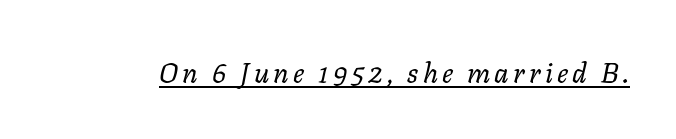
{"italic": "yes", "lean": "right", "slant_degrees": 11, "bold": "no", "weight": "regular", "width": "normal", "stroke_contrast": "low", "x_height": "medium", "monospaced": "no", "underline": "yes", "glyph_px": 28}
